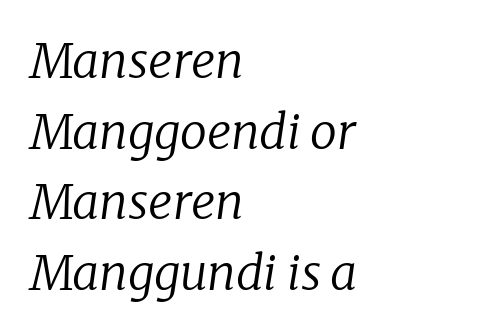
{"serif": "yes", "italic": "yes", "lean": "right", "slant_degrees": 8, "bold": "no", "weight": "regular", "width": "normal", "stroke_contrast": "low", "x_height": "medium", "monospaced": "no", "underline": "no", "align": "left", "line_spacing": "normal", "line_spacing_ratio": 1.47, "letter_spacing": "normal", "letter_spacing_em": 0.0, "glyph_px": 48}
